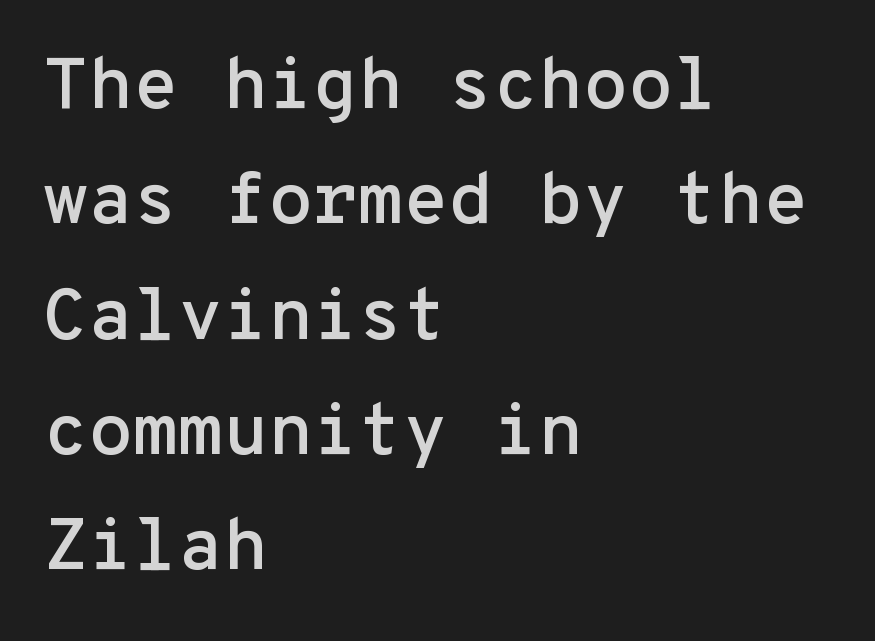
Q: Is the text italic (slanted)? A: No, it is upright.
Q: Is the typeface a serif or a sans-serif typeface? A: Sans-serif.
Q: Is the text underlined? A: No.
Q: How is the paragraph aligned? A: Left-aligned.
Q: Is the spacing between letters normal or unusually wide? A: Normal.
Q: Is the spacing between lines tight, normal or loose? A: Normal.
Q: Width (condensed, normal, or wide)? A: Normal.
Q: Stroke contrast? A: Low.
Q: x-height? A: Medium.
Q: Monospaced? A: Yes.
